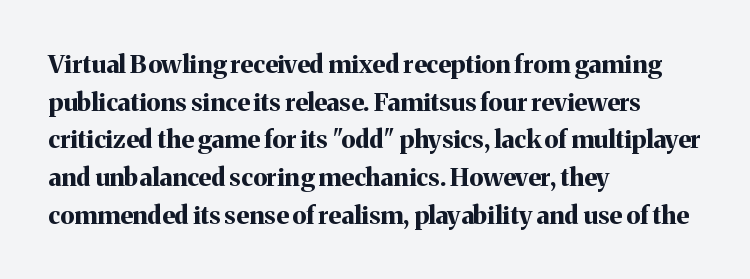
Q: Is the text bold? A: Yes.
Q: Is the text italic (slanted)? A: No, it is upright.
Q: Is the text underlined? A: No.
Q: How is the paragraph aligned? A: Left-aligned.
Q: Is the spacing between letters normal or unusually wide? A: Normal.
Q: Is the spacing between lines tight, normal or loose? A: Normal.
